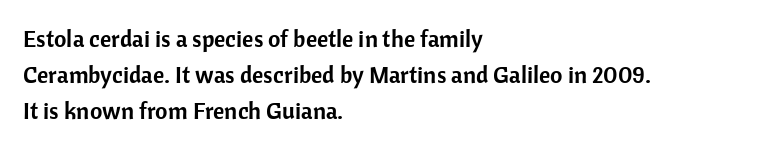
The image shows 24 px text type, upright; set left-aligned, normal line spacing (1.49x), normal letter spacing, not underlined.
